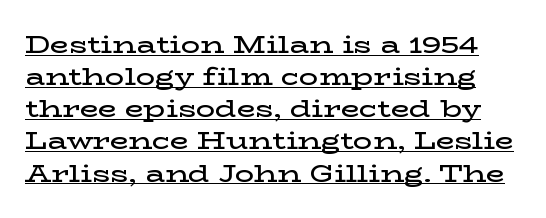
Leading matches the norm, producing a regular column. Caption: semibold face, moderately heavy strokes. Standard letterfit; no display-style spreading of the glyphs. Tall strokes in this sample are plumb rather than angled. Quick note: underline on.
